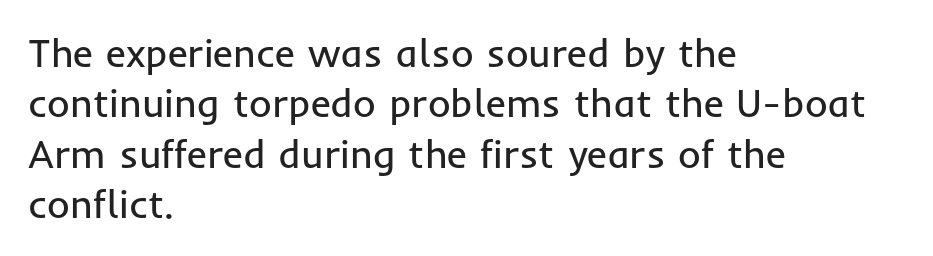
The image shows 39 px regular-weight sans-serif type, upright; set left-aligned, normal line spacing (1.29x), normal letter spacing, not underlined; low stroke contrast and a medium x-height.
